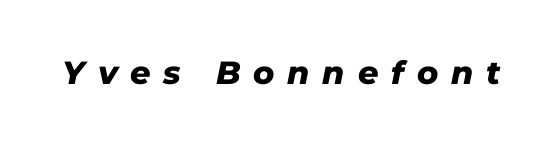
{"italic": "yes", "lean": "right", "slant_degrees": 11, "bold": "yes", "weight": "heavy", "width": "normal", "stroke_contrast": "low", "x_height": "medium", "monospaced": "no", "underline": "no", "letter_spacing": "wide", "letter_spacing_em": 0.4, "glyph_px": 32}
